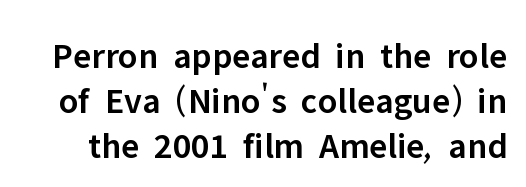
Q: Is the text bold? A: Semi-bold.
Q: Is the text italic (slanted)? A: No, it is upright.
Q: Is the typeface a serif or a sans-serif typeface? A: Sans-serif.
Q: Is the text underlined? A: No.
Q: Is the spacing between letters normal or unusually wide? A: Normal.
Q: Width (condensed, normal, or wide)? A: Normal.
Q: Stroke contrast? A: Low.
Q: x-height? A: Medium.
Q: Monospaced? A: No.
